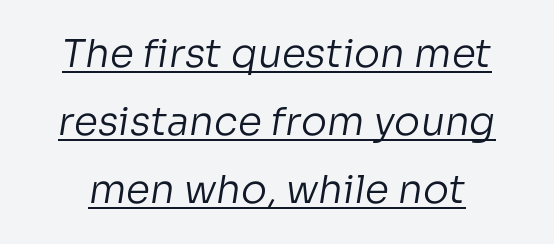
{"serif": "no", "bold": "no", "weight": "regular", "width": "normal", "stroke_contrast": "low", "x_height": "medium", "monospaced": "no", "underline": "yes", "line_spacing_ratio": 1.74, "letter_spacing": "normal", "letter_spacing_em": 0.0, "glyph_px": 39}
